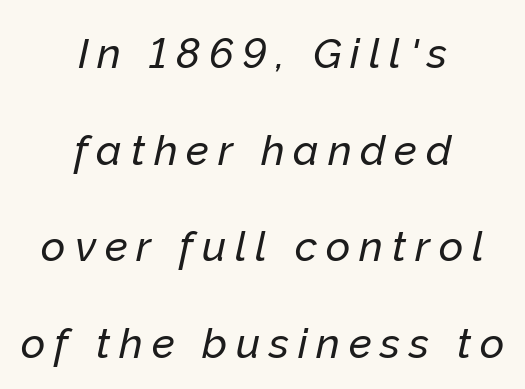
The image shows 42 px text type, italic (leaning right); set centered, loose line spacing (2.3x), unusually wide letter spacing (+0.21 em), not underlined; low stroke contrast and a medium x-height.
